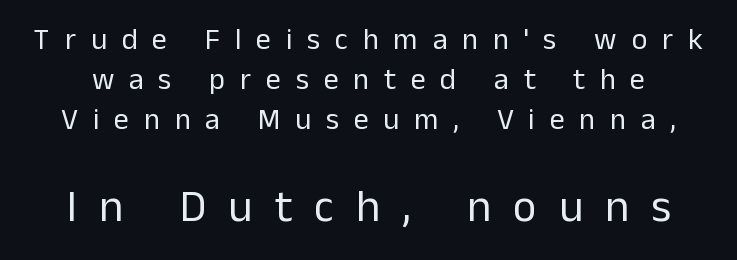
{"serif": "no", "italic": "no", "bold": "no", "weight": "regular", "width": "normal", "stroke_contrast": "low", "x_height": "medium", "monospaced": "no", "underline": "no", "line_spacing": "normal", "line_spacing_ratio": 1.34, "letter_spacing": "wide", "letter_spacing_em": 0.49, "larger_block": "second", "size_ratio": 1.5, "glyph_px": 45}
